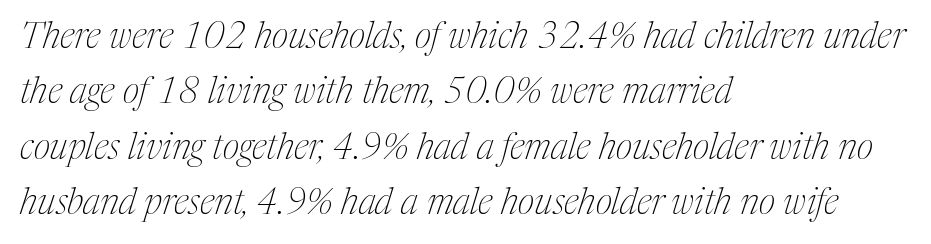
Q: Is the text bold? A: No.
Q: Is the text italic (slanted)? A: Yes, it leans right by about 17 degrees.
Q: Is the typeface a serif or a sans-serif typeface? A: Serif.
Q: Is the text underlined? A: No.
Q: How is the paragraph aligned? A: Left-aligned.
Q: Is the spacing between letters normal or unusually wide? A: Normal.
Q: Is the spacing between lines tight, normal or loose? A: Normal.
Q: Width (condensed, normal, or wide)? A: Condensed.
Q: Stroke contrast? A: Medium.
Q: x-height? A: Medium.
Q: Monospaced? A: No.
